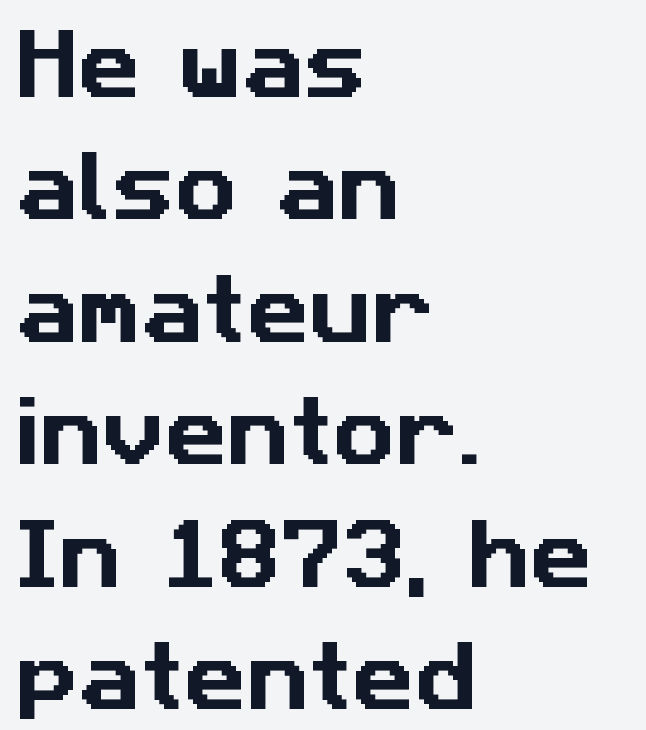
The image shows 77 px sans-serif type; set left-aligned, normal line spacing (1.59x), normal letter spacing, not underlined; low stroke contrast and a medium x-height.
